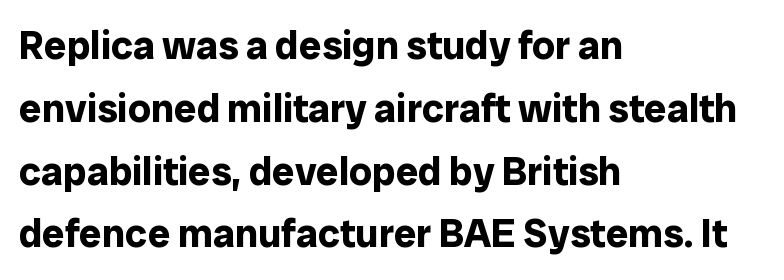
Q: Is the text bold? A: Yes.
Q: Is the text italic (slanted)? A: No, it is upright.
Q: Is the typeface a serif or a sans-serif typeface? A: Sans-serif.
Q: Is the text underlined? A: No.
Q: How is the paragraph aligned? A: Left-aligned.
Q: Is the spacing between letters normal or unusually wide? A: Normal.
Q: Is the spacing between lines tight, normal or loose? A: Normal.
Q: Width (condensed, normal, or wide)? A: Normal.
Q: Stroke contrast? A: Low.
Q: x-height? A: Medium.
Q: Monospaced? A: No.
